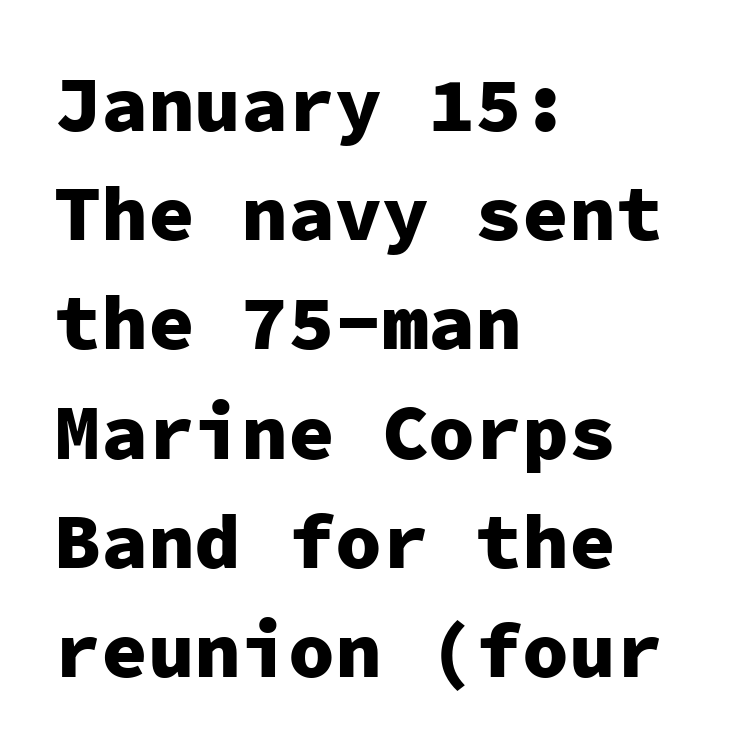
{"serif": "no", "italic": "no", "bold": "yes", "weight": "heavy", "width": "normal", "stroke_contrast": "low", "x_height": "medium", "monospaced": "yes", "underline": "no", "align": "left", "line_spacing": "normal", "line_spacing_ratio": 1.4, "letter_spacing": "normal", "letter_spacing_em": 0.0, "glyph_px": 78}
